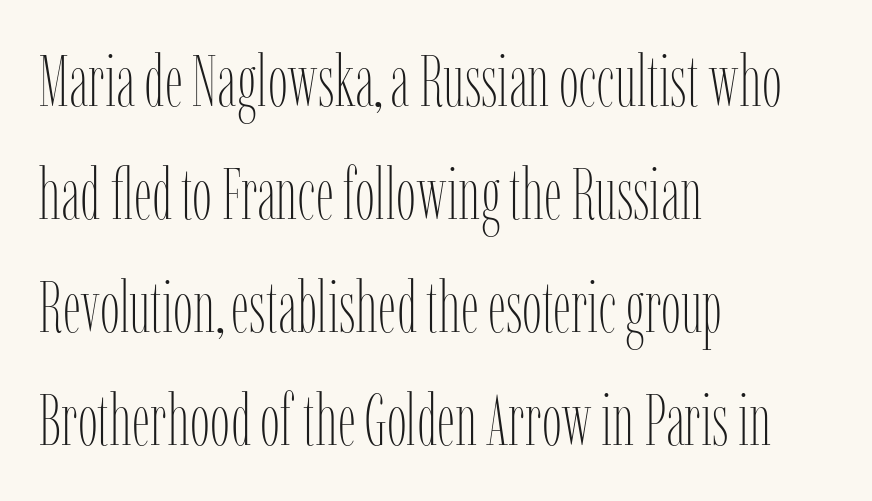
The image shows 71 px thin, condensed type, upright; set left-aligned, normal line spacing (1.59x), normal letter spacing, not underlined; low stroke contrast and a medium x-height.
